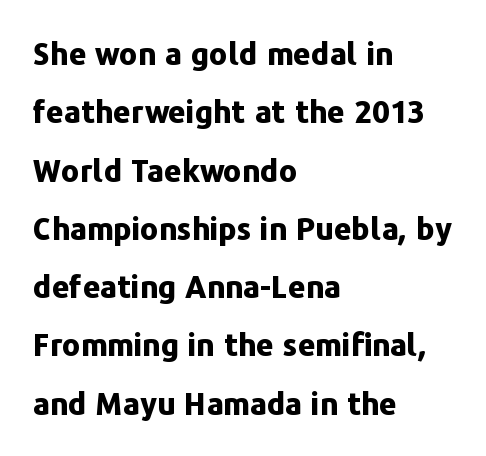
The typesetting leans heavy: a genuine bold. All the whitespace from short lines collects on the right. Any mark beneath the type? The region is blank. This sample uses plain, unmodified letter spacing. Here the designer chose a conventional face with non-uniform glyph widths. Vertical strokes here are truly vertical.
